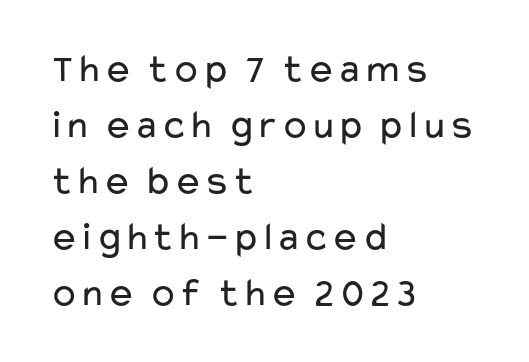
Q: Is the text bold? A: No.
Q: Is the text italic (slanted)? A: No, it is upright.
Q: Is the typeface a serif or a sans-serif typeface? A: Sans-serif.
Q: Is the text underlined? A: No.
Q: How is the paragraph aligned? A: Left-aligned.
Q: Is the spacing between letters normal or unusually wide? A: Normal.
Q: Is the spacing between lines tight, normal or loose? A: Normal.
Q: Width (condensed, normal, or wide)? A: Wide.
Q: Stroke contrast? A: Low.
Q: x-height? A: Medium.
Q: Monospaced? A: No.
